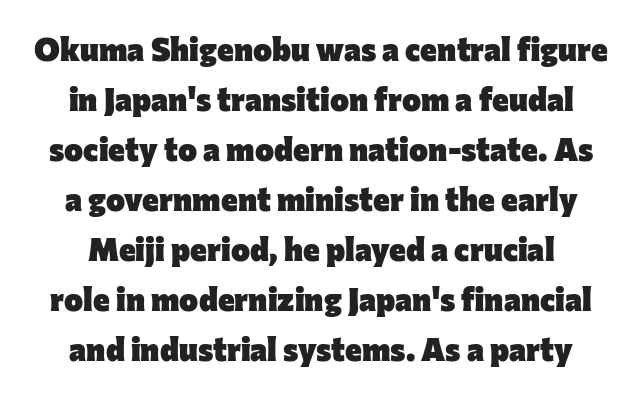
The space beneath each line is pristine and unruled. The rendering uses a bold face; every stroke is thick and dark. This is roman type, the default non-slanted kind. Normally led — the rows are evenly, conventionally spaced.
